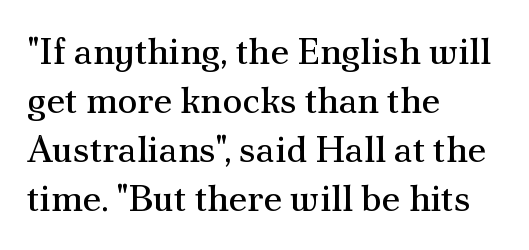
{"serif": "yes", "italic": "no", "bold": "no", "weight": "regular", "width": "normal", "stroke_contrast": "medium", "x_height": "small", "monospaced": "no", "underline": "no", "align": "left", "line_spacing": "normal", "line_spacing_ratio": 1.32, "letter_spacing": "normal", "letter_spacing_em": 0.0, "glyph_px": 37}
